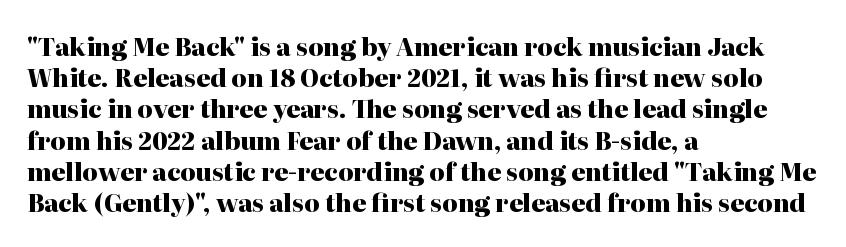
Q: Is the text bold? A: Yes.
Q: Is the text italic (slanted)? A: No, it is upright.
Q: Is the text underlined? A: No.
Q: How is the paragraph aligned? A: Left-aligned.
Q: Is the spacing between letters normal or unusually wide? A: Normal.
Q: Is the spacing between lines tight, normal or loose? A: Normal.
